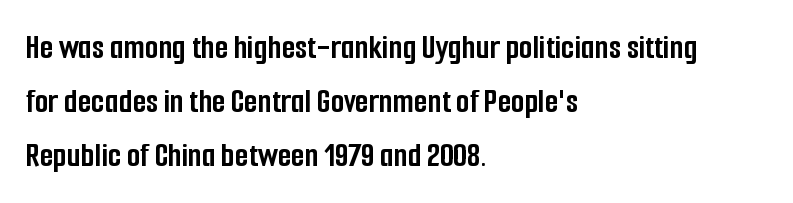
The image shows 35 px semibold, condensed sans-serif type, upright; set left-aligned, normal line spacing (1.54x), normal letter spacing, not underlined; low stroke contrast and a medium x-height.
